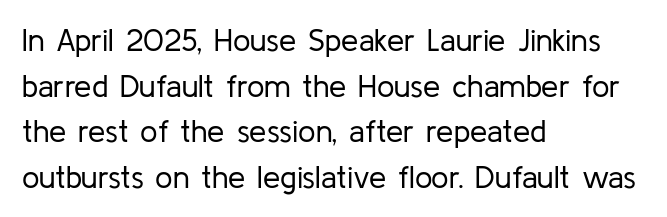
The lines sit at an ordinary, default distance from one another. Typographically, this falls in the sans-serif category. On a weight scale, this lands at 450 or below. Glyph-to-glyph distance matches everyday printed text. Beneath every word, the page is bare. Varying glyph widths throughout — classic text-font behaviour.
